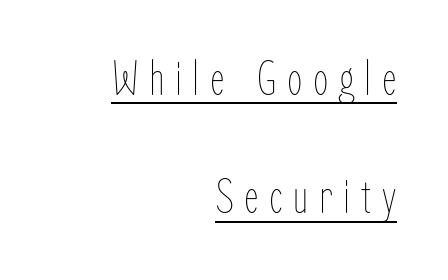
{"italic": "no", "bold": "no", "weight": "thin", "width": "condensed", "stroke_contrast": "low", "x_height": "medium", "monospaced": "no", "underline": "yes", "align": "right", "line_spacing": "loose", "line_spacing_ratio": 2.37, "letter_spacing": "wide", "letter_spacing_em": 0.21, "glyph_px": 50}
